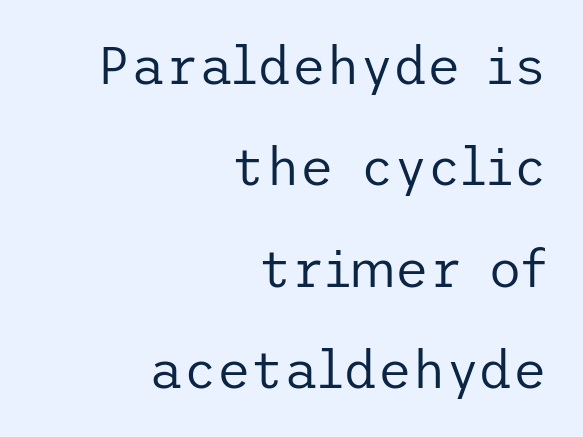
The image shows 52 px regular-weight sans-serif type, upright; set right-aligned, loose line spacing (1.95x), normal letter spacing, not underlined; low stroke contrast and a medium x-height.
